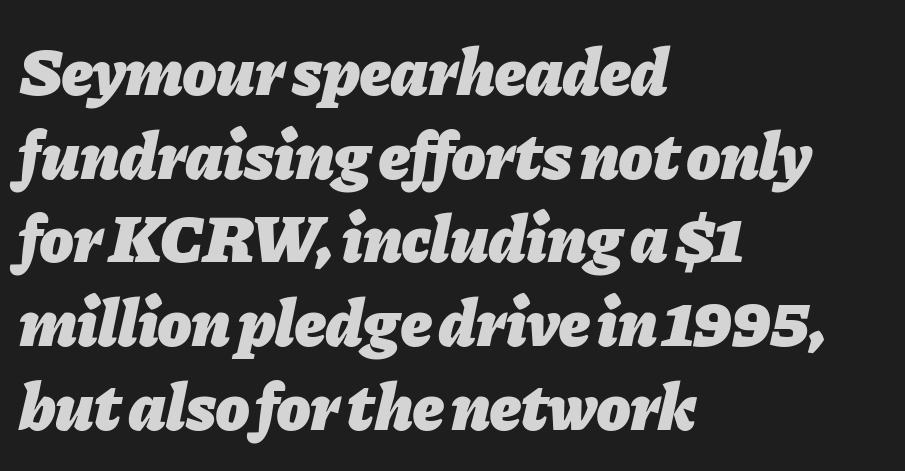
Q: Is the text bold? A: Yes.
Q: Is the text italic (slanted)? A: Yes, it leans right by about 11 degrees.
Q: Is the text underlined? A: No.
Q: How is the paragraph aligned? A: Left-aligned.
Q: Is the spacing between letters normal or unusually wide? A: Normal.
Q: Width (condensed, normal, or wide)? A: Normal.
Q: Stroke contrast? A: Low.
Q: x-height? A: Medium.
Q: Monospaced? A: No.
